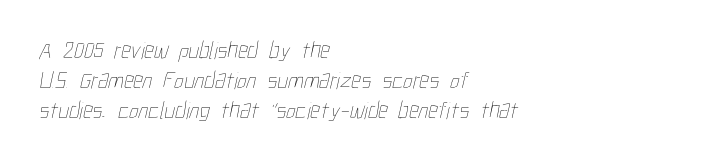
Notice how descenders clear the ascenders below comfortably — that's standard leading. The font is comparable to plain body text, perhaps lighter. Compared with a centered layout, this one pins lines to the left instead. Words float on clear page, feet unadorned. The letterforms sit shoulder to shoulder at normal distance.
